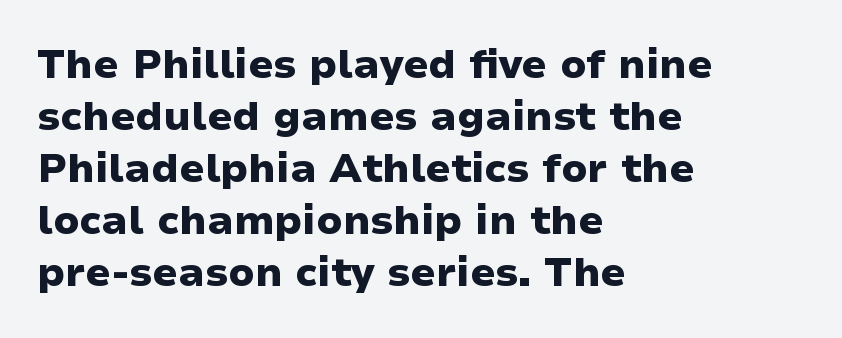
Q: Is the text bold? A: Yes.
Q: Is the text italic (slanted)? A: No, it is upright.
Q: Is the typeface a serif or a sans-serif typeface? A: Sans-serif.
Q: Is the text underlined? A: No.
Q: How is the paragraph aligned? A: Left-aligned.
Q: Is the spacing between letters normal or unusually wide? A: Normal.
Q: Is the spacing between lines tight, normal or loose? A: Normal.
Q: Width (condensed, normal, or wide)? A: Wide.
Q: Stroke contrast? A: Low.
Q: x-height? A: Medium.
Q: Monospaced? A: No.
